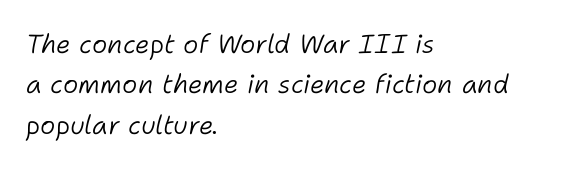
Q: Is the text bold? A: No.
Q: Is the text italic (slanted)? A: Yes, it leans right by about 11 degrees.
Q: Is the text underlined? A: No.
Q: How is the paragraph aligned? A: Left-aligned.
Q: Is the spacing between letters normal or unusually wide? A: Normal.
Q: Is the spacing between lines tight, normal or loose? A: Normal.
